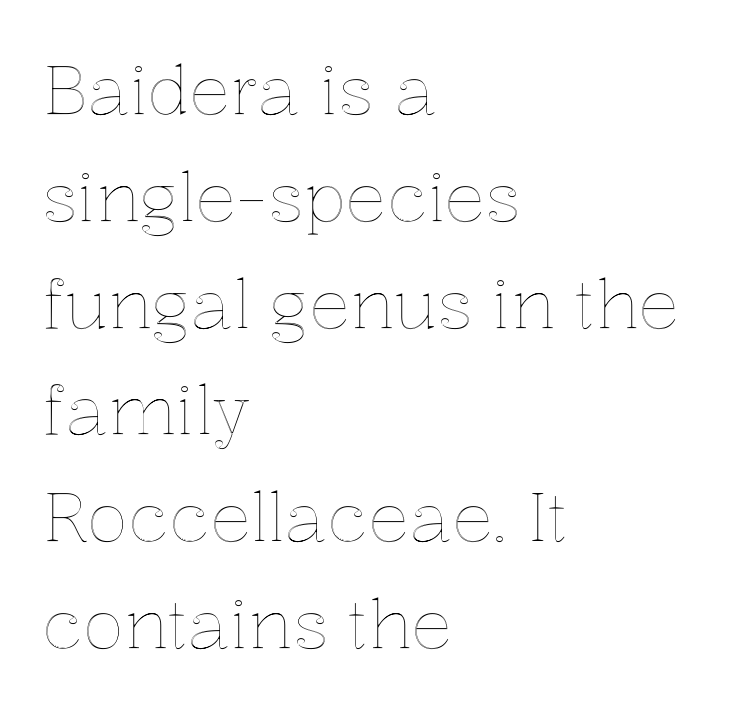
Inter-character spacing is left at the font's built-in metrics. This sample has the flowing, uneven cadence of proportional lettering. Quick note: interline space is typical. Underlining? Definitely not there.
